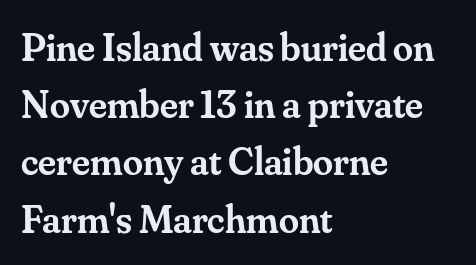
The image shows 40 px semibold serif type, upright; set left-aligned, normal line spacing (1.43x), normal letter spacing, not underlined; medium stroke contrast and a small x-height.
